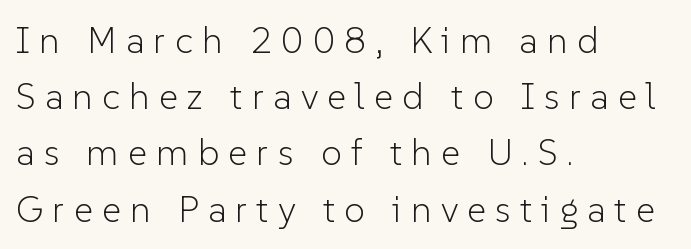
{"serif": "no", "italic": "no", "bold": "no", "weight": "light", "width": "normal", "stroke_contrast": "low", "x_height": "medium", "monospaced": "no", "underline": "no", "align": "left", "line_spacing": "normal", "line_spacing_ratio": 1.52, "letter_spacing": "wide", "letter_spacing_em": 0.25, "glyph_px": 37}
